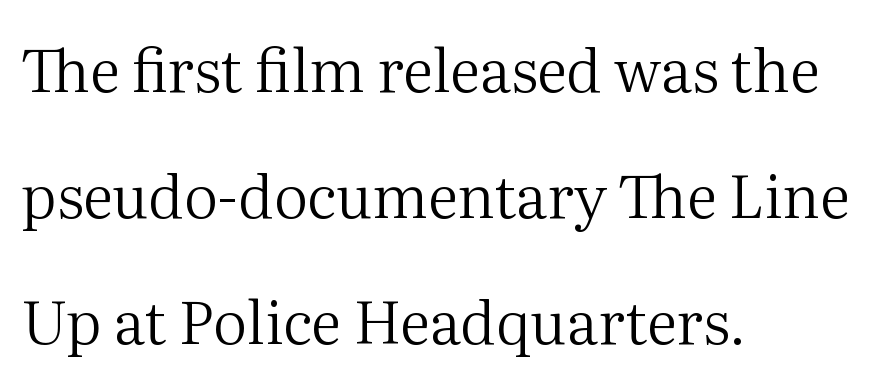
{"serif": "yes", "italic": "no", "bold": "no", "weight": "regular", "width": "normal", "stroke_contrast": "medium", "x_height": "medium", "monospaced": "no", "underline": "no", "align": "left", "line_spacing": "loose", "line_spacing_ratio": 2.1, "letter_spacing": "normal", "letter_spacing_em": 0.0, "glyph_px": 60}
